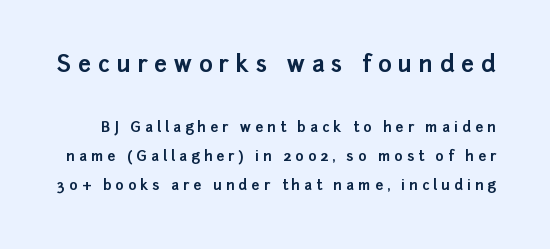
The upper block of text is set noticeably larger than the block beneath it. The line-height multiplier appears high, well above default. Loose tracking; the words dissolve into strings of separated letters. Honestly, there is no underline to notice here at all. The rendering uses a bold face; every stroke is thick and dark.
